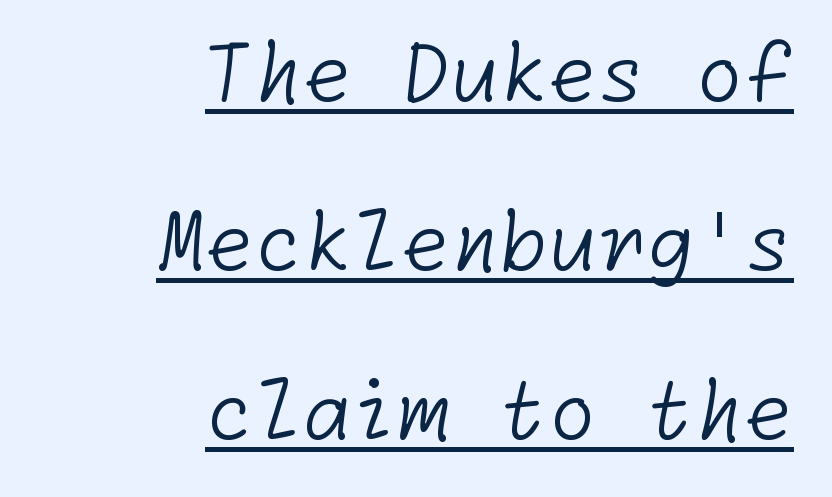
{"serif": "no", "bold": "no", "weight": "light", "width": "normal", "stroke_contrast": "low", "x_height": "medium", "underline": "yes", "align": "right", "line_spacing": "loose", "line_spacing_ratio": 2.14, "letter_spacing": "normal", "letter_spacing_em": 0.0, "glyph_px": 79}
